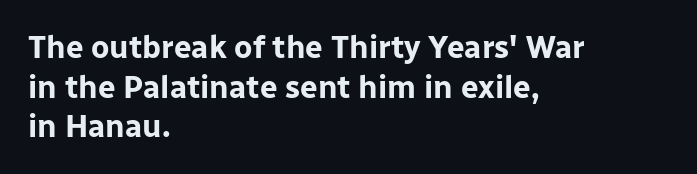
Typographically, this falls in the sans-serif category. Regular leading. Each letter keeps its own natural width here, so spacing adapts to shape. Descenders hang freely into open space. Summary of weight: heavy, a full bold. Quick note: not italic, upright.
